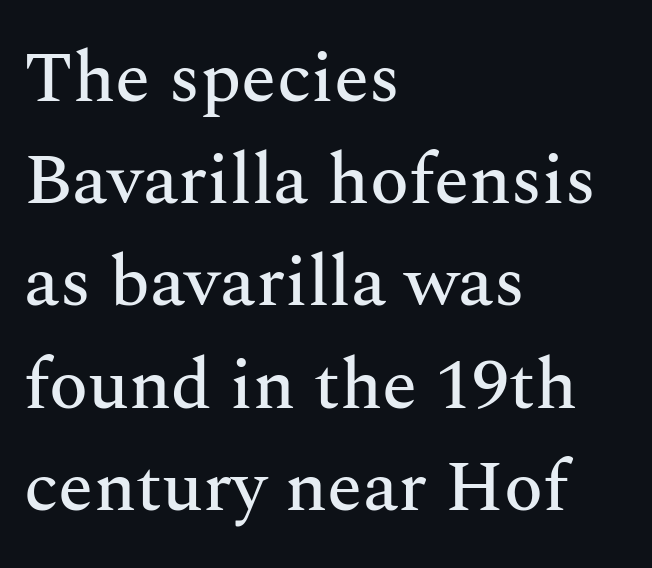
{"serif": "yes", "italic": "no", "width": "normal", "stroke_contrast": "medium", "x_height": "medium", "monospaced": "no", "underline": "no", "align": "left", "line_spacing": "normal", "line_spacing_ratio": 1.42, "letter_spacing": "normal", "letter_spacing_em": 0.0, "glyph_px": 72}
